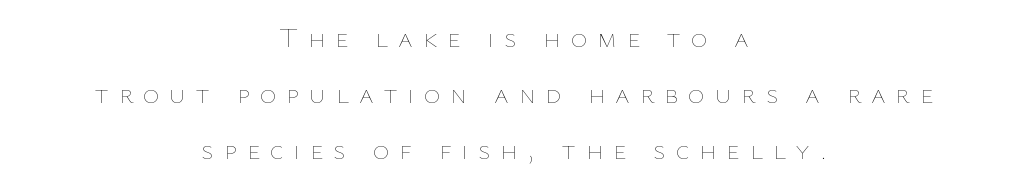
The image shows 28 px thin type, upright; set centered, loose line spacing (2.0x), unusually wide letter spacing (+0.36 em), not underlined; low stroke contrast and a medium x-height.
